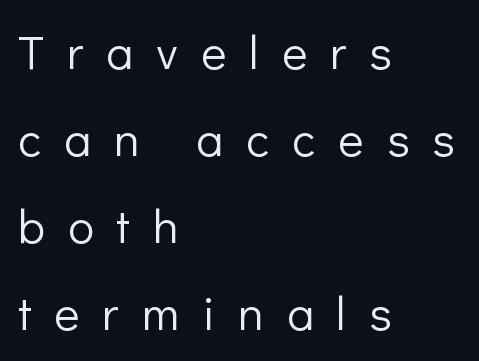
Descenders are the only things crossing below the line. Weight: regular or lighter. What stands out about the letter spacing? Its width — letters are far apart. Varying glyph widths throughout — classic text-font behaviour.
